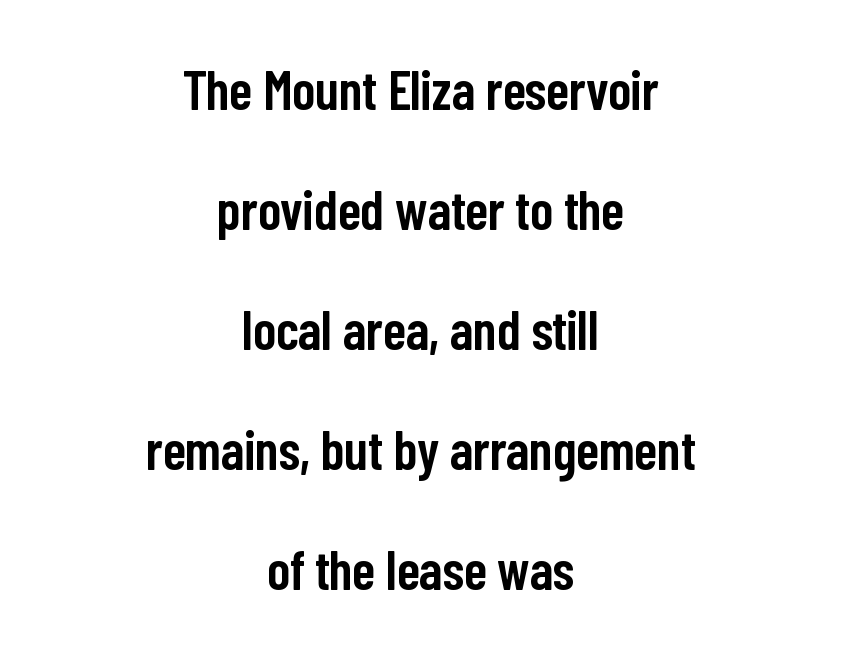
{"serif": "no", "italic": "no", "bold": "semi", "weight": "semibold", "width": "condensed", "stroke_contrast": "low", "x_height": "medium", "monospaced": "no", "underline": "no", "align": "center", "line_spacing": "loose", "line_spacing_ratio": 2.18, "letter_spacing": "normal", "letter_spacing_em": 0.0, "glyph_px": 55}
